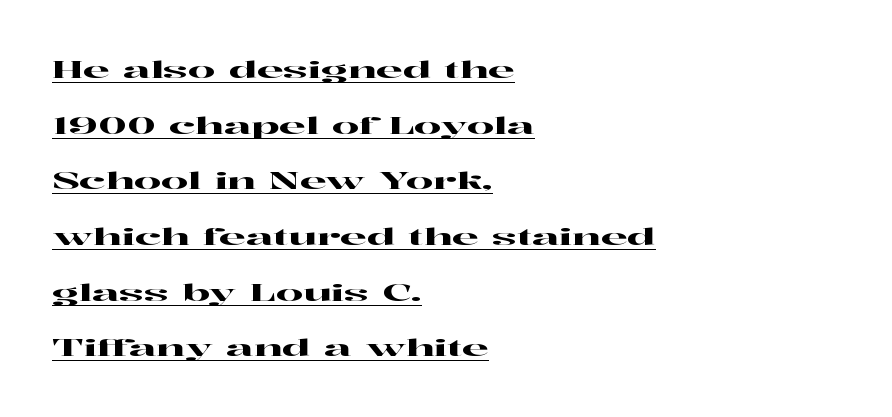
Check the space under the baseline: a stroke is drawn there. The rendering uses a large line-height, opening up the rows. These lines were composed using upright roman letters. In terms of letterspacing, this is plain default setting.
